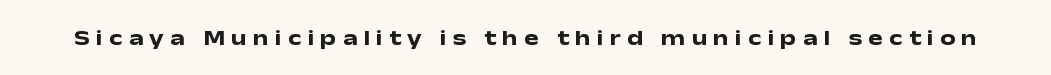
{"italic": "no", "bold": "yes", "underline": "no", "letter_spacing": "wide", "letter_spacing_em": 0.28, "glyph_px": 22}
